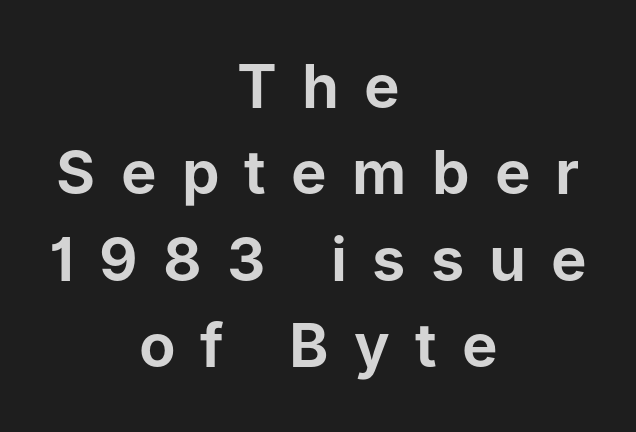
The type sits square on the baseline with zero lean. Descender tails drop into unmarked territory. Compared with a flush-left layout, this one balances lines on the center instead. Caption: expanded tracking, letters set apart.
